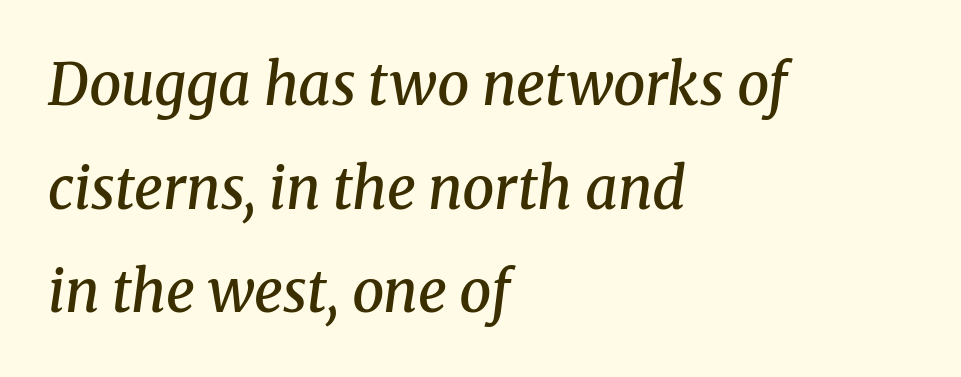
Q: Is the text bold? A: Semi-bold.
Q: Is the text italic (slanted)? A: Yes, it leans right by about 8 degrees.
Q: Is the typeface a serif or a sans-serif typeface? A: Serif.
Q: Is the text underlined? A: No.
Q: How is the paragraph aligned? A: Left-aligned.
Q: Is the spacing between letters normal or unusually wide? A: Normal.
Q: Width (condensed, normal, or wide)? A: Normal.
Q: Stroke contrast? A: Medium.
Q: x-height? A: Medium.
Q: Monospaced? A: No.
